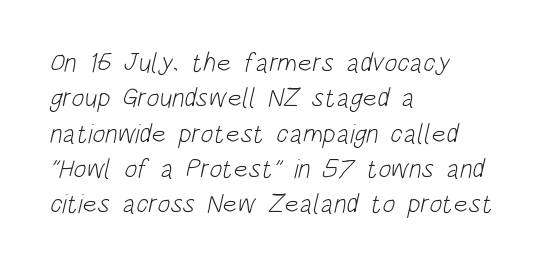
{"bold": "no", "underline": "no", "align": "left", "line_spacing": "normal", "line_spacing_ratio": 1.31, "letter_spacing": "normal", "letter_spacing_em": 0.0, "glyph_px": 27}
